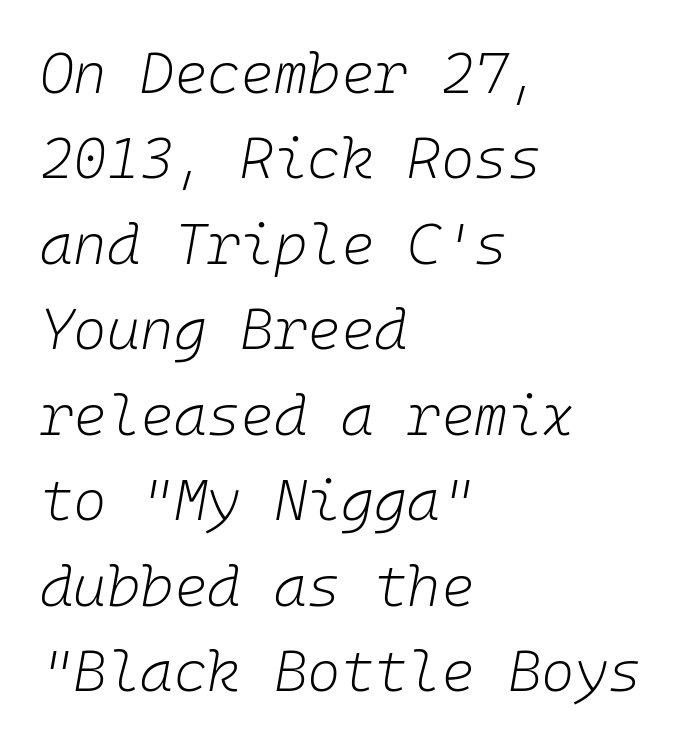
{"italic": "yes", "lean": "right", "slant_degrees": 10, "bold": "no", "weight": "light", "width": "normal", "stroke_contrast": "low", "x_height": "medium", "underline": "no", "align": "left", "line_spacing": "normal", "line_spacing_ratio": 1.5, "letter_spacing": "normal", "letter_spacing_em": 0.0, "glyph_px": 57}
